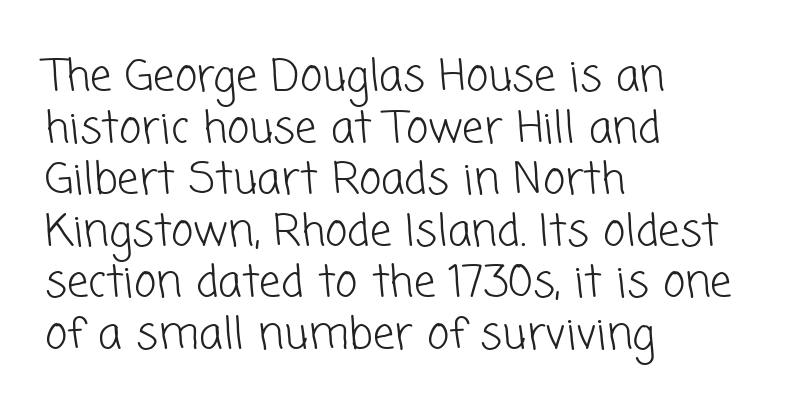
The cut favours lightness, reaching ordinary text weight at its darkest. Looks like regular typesetting: each glyph gets only the width it needs. Does the type have serifs? No, each stem ends abruptly. The space directly below the letters is spotless.
